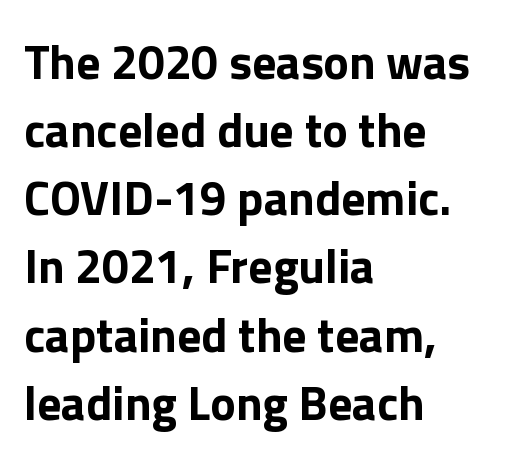
The image shows 48 px bold sans-serif type, upright; set left-aligned, normal line spacing (1.42x), normal letter spacing, not underlined; low stroke contrast and a medium x-height.
